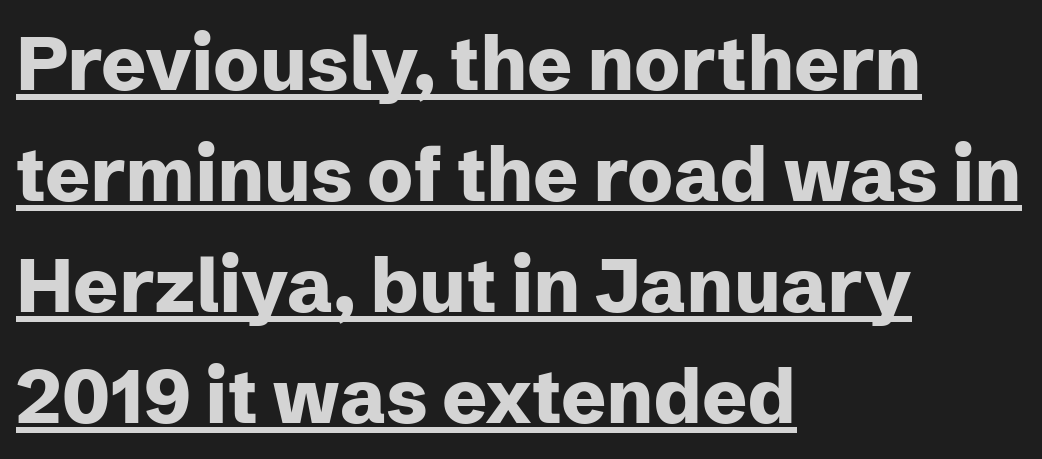
Each glyph is drawn with heavy, bold strokes. Has an underline been added? It has. You could not count columns in this text — the font is proportionally spaced. In CSS terms this would be text-align: left.
